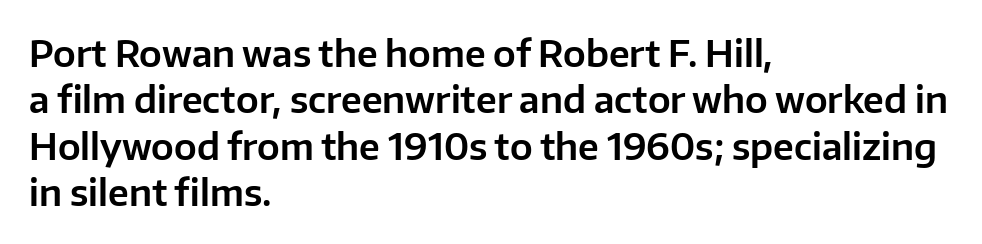
The image shows 36 px sans-serif type, upright; set left-aligned, normal line spacing (1.29x), normal letter spacing, not underlined; low stroke contrast and a medium x-height.
